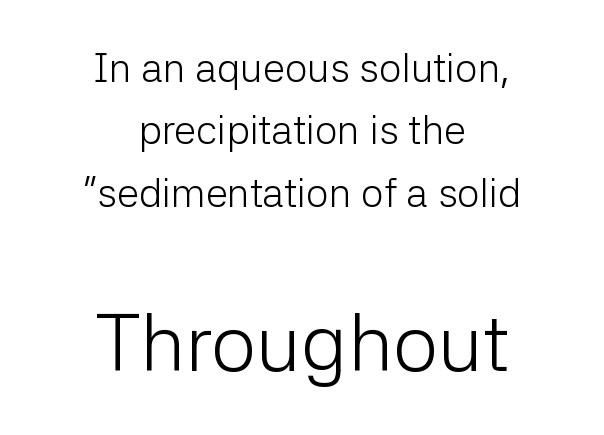
The image shows 80 px light sans-serif type, upright; set centered, normal line spacing (1.56x), normal letter spacing, not underlined; the second (bottom) block is 2.0x larger; low stroke contrast and a medium x-height.
